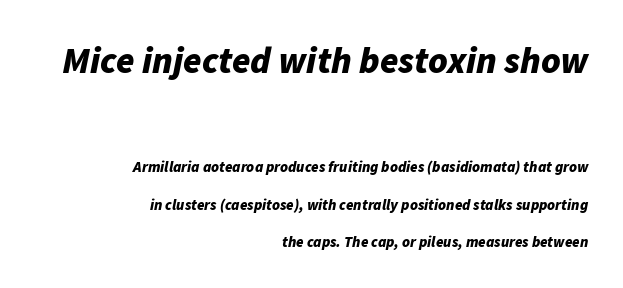
{"italic": "yes", "lean": "right", "slant_degrees": 11, "bold": "yes", "weight": "bold", "width": "normal", "stroke_contrast": "low", "x_height": "medium", "monospaced": "no", "underline": "no", "align": "right", "line_spacing": "loose", "line_spacing_ratio": 2.48, "letter_spacing": "normal", "letter_spacing_em": 0.0, "larger_block": "first", "size_ratio": 2.47, "glyph_px": 37}
